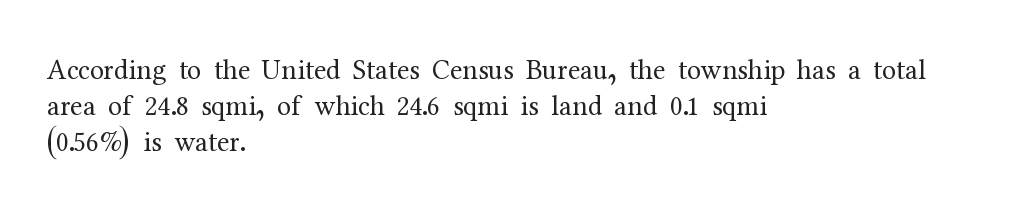
The specimen omits any rule beneath the text block's lines. A normal amount of white space separates one row of letters from the next. A quiet, ordinary-to-light weight characterises the typeface. Posture: vertical. Notice how the passage keeps a crisp vertical edge on the left only. Spacing verdict: proportional, widths tailored to each character.
